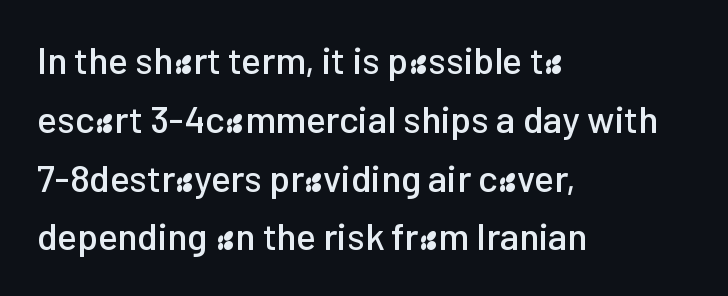
The image shows 37 px sans-serif type, upright; set left-aligned, normal line spacing (1.59x), normal letter spacing, not underlined; low stroke contrast and a medium x-height.
